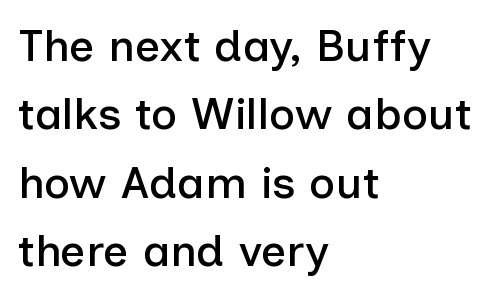
Q: Is the text italic (slanted)? A: No, it is upright.
Q: Is the typeface a serif or a sans-serif typeface? A: Sans-serif.
Q: Is the text underlined? A: No.
Q: How is the paragraph aligned? A: Left-aligned.
Q: Is the spacing between letters normal or unusually wide? A: Normal.
Q: Is the spacing between lines tight, normal or loose? A: Normal.
Q: Width (condensed, normal, or wide)? A: Normal.
Q: Stroke contrast? A: Low.
Q: x-height? A: Medium.
Q: Monospaced? A: No.
